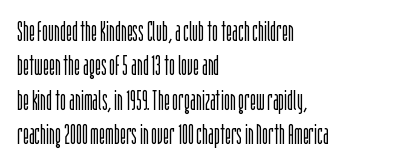
One-word summary of the alignment: left. I'd call this a sans setting — the letters go barefoot. In terms of letterspacing, this is plain default setting. Every stem runs plumb, perpendicular to the baseline.
